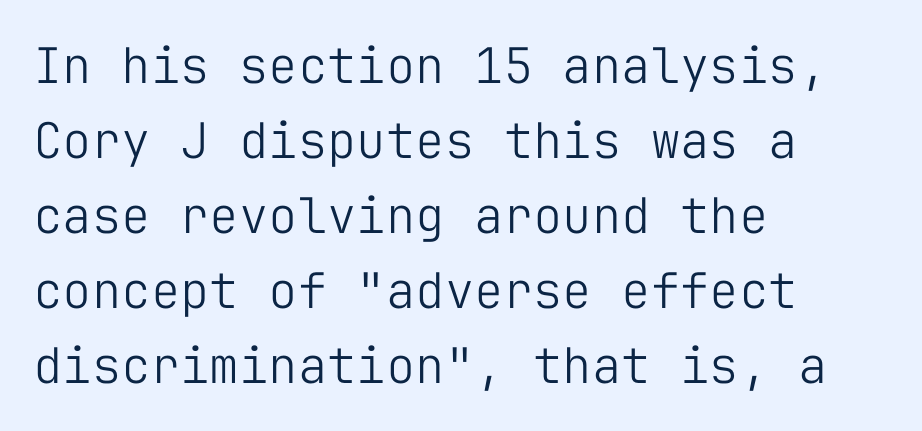
The image shows 49 px light sans-serif type, upright, monospaced; set left-aligned, normal line spacing (1.53x), normal letter spacing, not underlined; low stroke contrast and a medium x-height.
